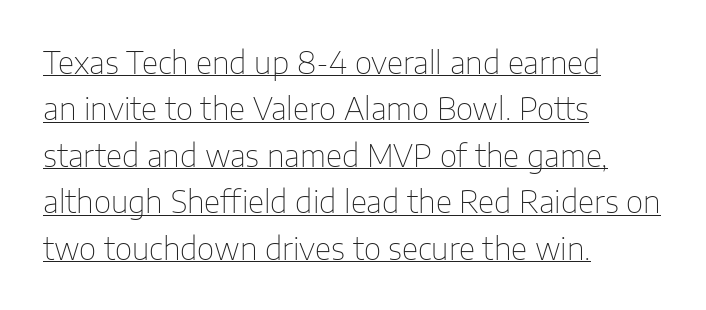
Q: Is the text bold? A: No.
Q: Is the text italic (slanted)? A: No, it is upright.
Q: Is the typeface a serif or a sans-serif typeface? A: Sans-serif.
Q: Is the text underlined? A: Yes.
Q: How is the paragraph aligned? A: Left-aligned.
Q: Is the spacing between letters normal or unusually wide? A: Normal.
Q: Is the spacing between lines tight, normal or loose? A: Normal.
Q: Width (condensed, normal, or wide)? A: Normal.
Q: Stroke contrast? A: Low.
Q: x-height? A: Medium.
Q: Monospaced? A: No.
